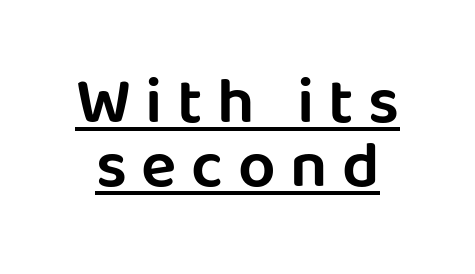
{"serif": "no", "italic": "no", "width": "normal", "stroke_contrast": "low", "x_height": "large", "monospaced": "no", "underline": "yes", "line_spacing": "tight", "line_spacing_ratio": 0.97, "letter_spacing": "wide", "letter_spacing_em": 0.22, "glyph_px": 66}
